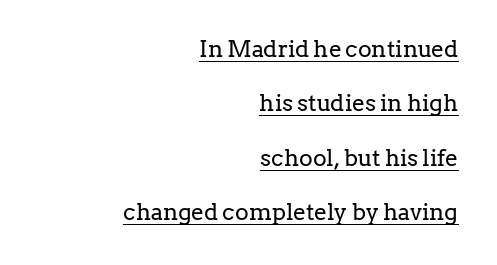
Q: Is the text bold? A: No.
Q: Is the text italic (slanted)? A: No, it is upright.
Q: Is the text underlined? A: Yes.
Q: How is the paragraph aligned? A: Right-aligned.
Q: Is the spacing between letters normal or unusually wide? A: Normal.
Q: Is the spacing between lines tight, normal or loose? A: Loose.
